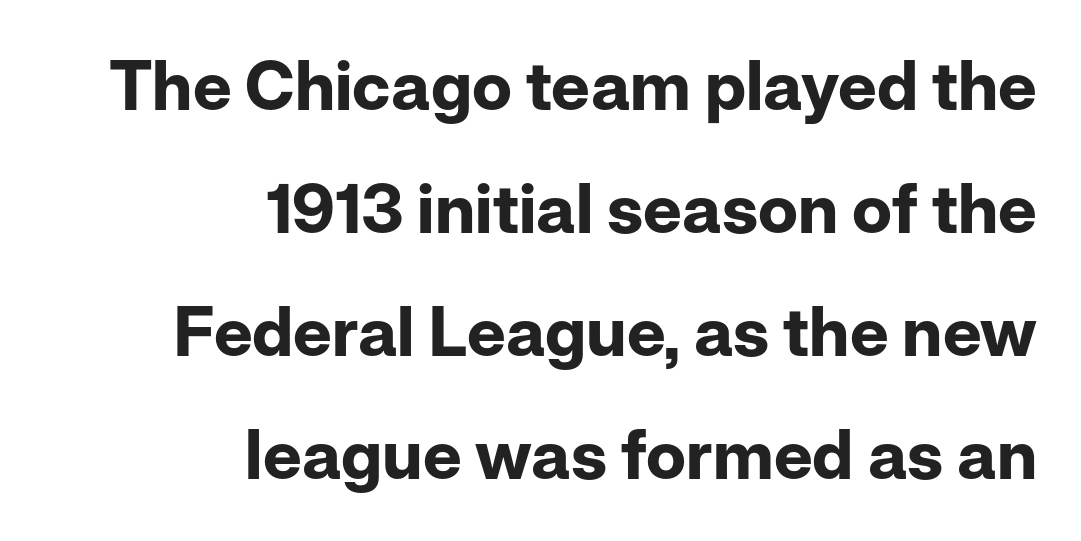
The image shows 68 px bold sans-serif type, upright; set right-aligned, line spacing 1.81x, normal letter spacing, not underlined; low stroke contrast and a medium x-height.
